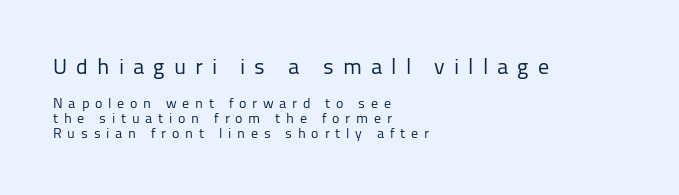
Display-style spreading of the glyphs; the letterfit is very open. Reading top to bottom, the characters get smaller at the block break. Compared with a typical body face, this is equally light or lighter still. Lines of text with bare space underneath. Posture: vertical. Does the copy run flush right? No — it runs flush left.
